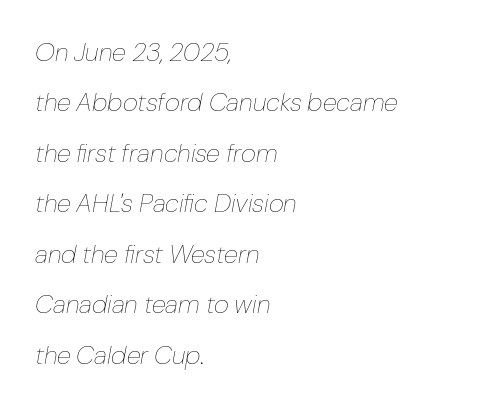
The image shows 26 px text type, italic (leaning right); set left-aligned, loose line spacing (1.94x), normal letter spacing, not underlined.
